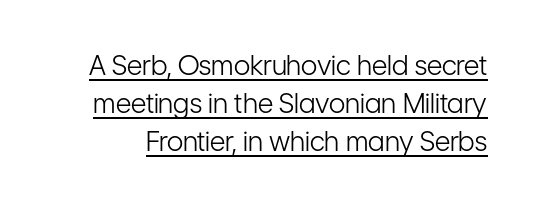
Weight: regular or lighter. The string is rendered with underlining switched on. Does extra space separate the letters? No, they use regular spacing. Posture: upright roman.
